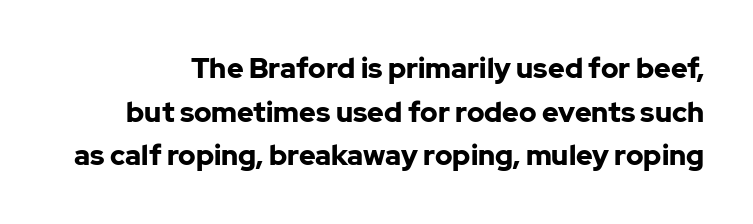
Q: Is the text bold? A: Yes.
Q: Is the text italic (slanted)? A: No, it is upright.
Q: Is the typeface a serif or a sans-serif typeface? A: Sans-serif.
Q: Is the text underlined? A: No.
Q: Is the spacing between letters normal or unusually wide? A: Normal.
Q: Is the spacing between lines tight, normal or loose? A: Normal.
Q: Width (condensed, normal, or wide)? A: Normal.
Q: Stroke contrast? A: Low.
Q: x-height? A: Medium.
Q: Monospaced? A: No.
